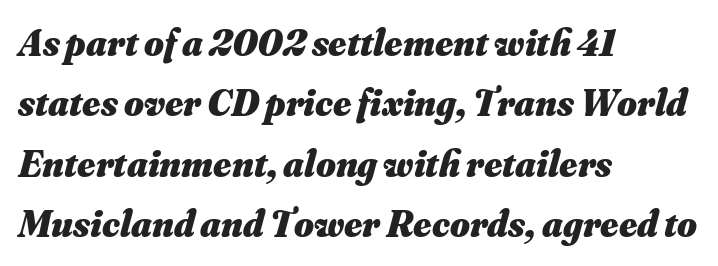
The image shows 38 px heavy type, italic (leaning right); set left-aligned, normal line spacing (1.59x), normal letter spacing, not underlined; medium stroke contrast and a small x-height.
